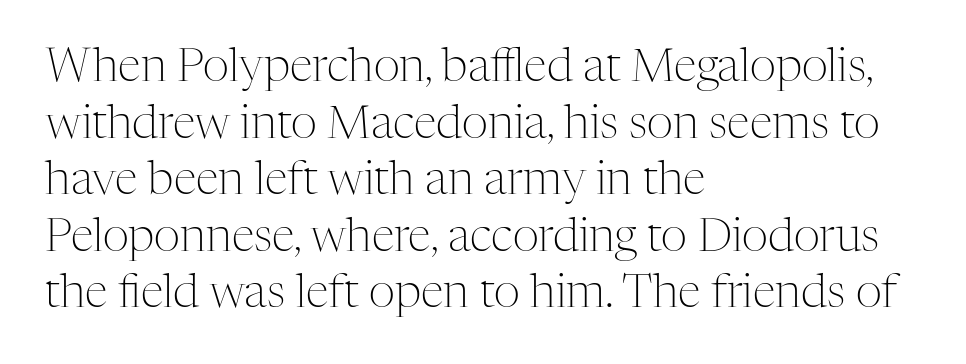
Q: Is the text bold? A: No.
Q: Is the text italic (slanted)? A: No, it is upright.
Q: Is the typeface a serif or a sans-serif typeface? A: Serif.
Q: Is the text underlined? A: No.
Q: How is the paragraph aligned? A: Left-aligned.
Q: Is the spacing between letters normal or unusually wide? A: Normal.
Q: Width (condensed, normal, or wide)? A: Normal.
Q: Stroke contrast? A: Medium.
Q: x-height? A: Medium.
Q: Monospaced? A: No.
